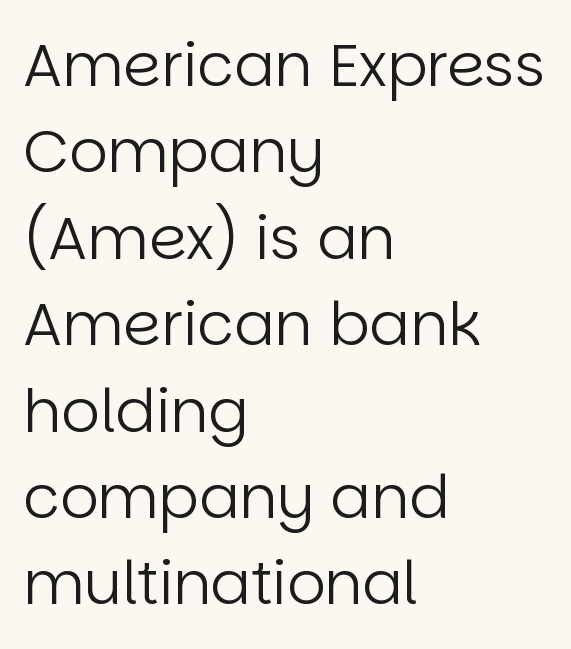
Q: Is the text bold? A: No.
Q: Is the text italic (slanted)? A: No, it is upright.
Q: Is the typeface a serif or a sans-serif typeface? A: Sans-serif.
Q: Is the text underlined? A: No.
Q: How is the paragraph aligned? A: Left-aligned.
Q: Is the spacing between letters normal or unusually wide? A: Normal.
Q: Is the spacing between lines tight, normal or loose? A: Normal.
Q: Width (condensed, normal, or wide)? A: Normal.
Q: Stroke contrast? A: Low.
Q: x-height? A: Large.
Q: Monospaced? A: No.
